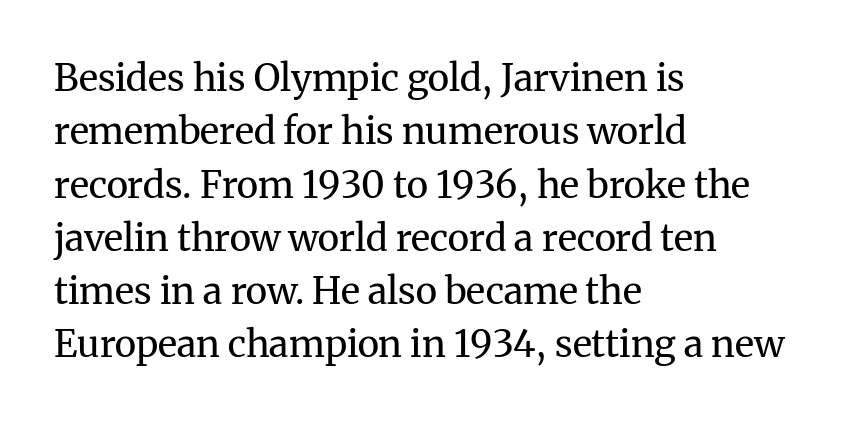
Q: Is the text bold? A: No.
Q: Is the text italic (slanted)? A: No, it is upright.
Q: Is the typeface a serif or a sans-serif typeface? A: Serif.
Q: Is the text underlined? A: No.
Q: How is the paragraph aligned? A: Left-aligned.
Q: Is the spacing between letters normal or unusually wide? A: Normal.
Q: Is the spacing between lines tight, normal or loose? A: Normal.
Q: Width (condensed, normal, or wide)? A: Normal.
Q: Stroke contrast? A: Medium.
Q: x-height? A: Medium.
Q: Monospaced? A: No.
